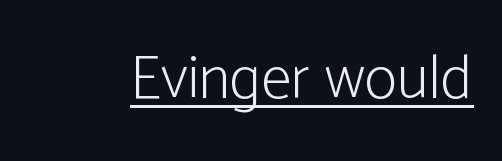
{"serif": "no", "italic": "no", "bold": "no", "weight": "light", "width": "condensed", "stroke_contrast": "low", "x_height": "medium", "monospaced": "no", "underline": "yes", "letter_spacing": "normal", "letter_spacing_em": 0.0, "glyph_px": 62}
